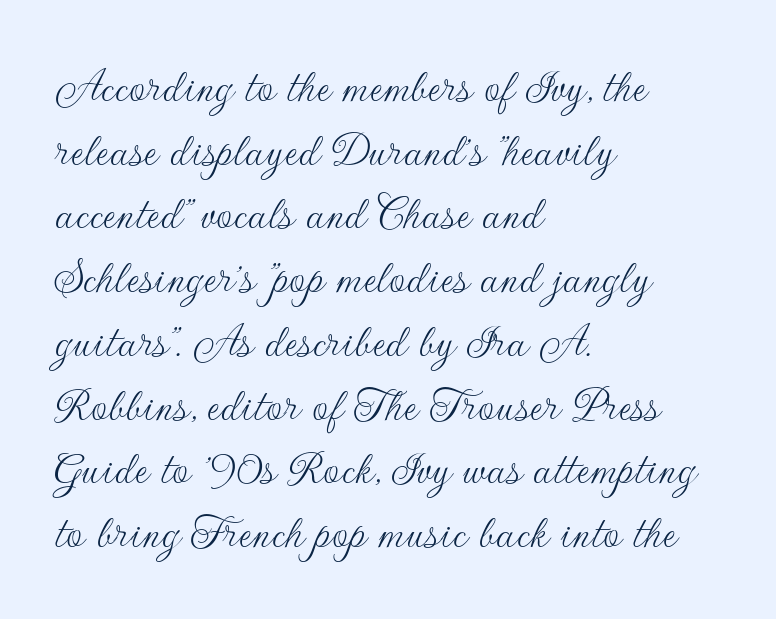
Q: Is the text bold? A: No.
Q: Is the text italic (slanted)? A: Yes.
Q: Is the typeface a serif or a sans-serif typeface? A: Sans-serif.
Q: Is the text underlined? A: No.
Q: How is the paragraph aligned? A: Left-aligned.
Q: Is the spacing between letters normal or unusually wide? A: Normal.
Q: Is the spacing between lines tight, normal or loose? A: Normal.
Q: Width (condensed, normal, or wide)? A: Normal.
Q: Stroke contrast? A: Low.
Q: x-height? A: Small.
Q: Monospaced? A: No.
